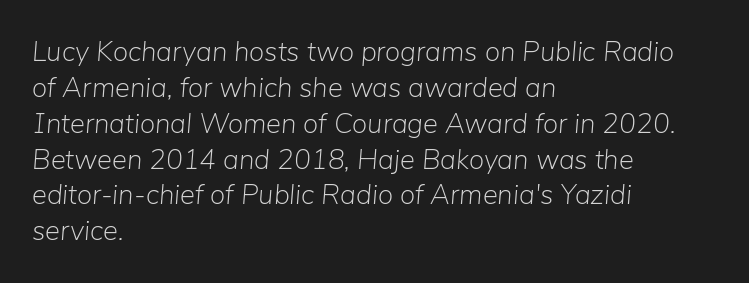
The image shows 28 px light type, italic (leaning right); set left-aligned, normal line spacing (1.28x), normal letter spacing, not underlined; low stroke contrast and a medium x-height.
